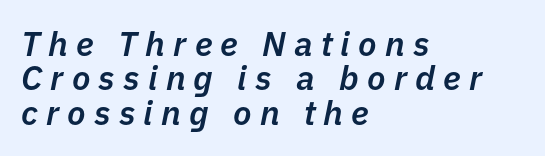
{"italic": "yes", "lean": "right", "slant_degrees": 11, "bold": "semi", "weight": "semibold", "width": "normal", "stroke_contrast": "low", "x_height": "medium", "monospaced": "no", "underline": "no", "align": "left", "line_spacing": "tight", "line_spacing_ratio": 1.01, "letter_spacing": "wide", "letter_spacing_em": 0.24, "glyph_px": 34}
